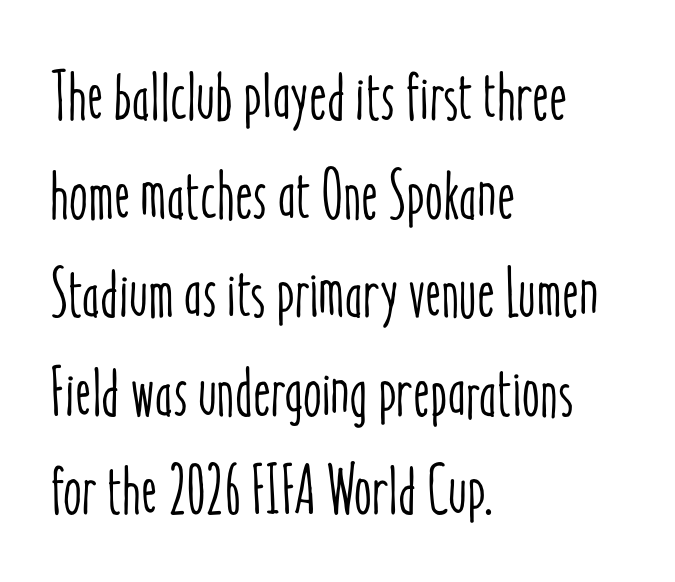
Proportional: the letters do not fall into vertical columns. Ascenders rise straight up at ninety degrees. Left-aligned paragraph, ragged on the right. Compared with typical body copy, the letter spacing here is the same. Unmarked baselines from the first word to the last. Quick note: interline space is typical.
